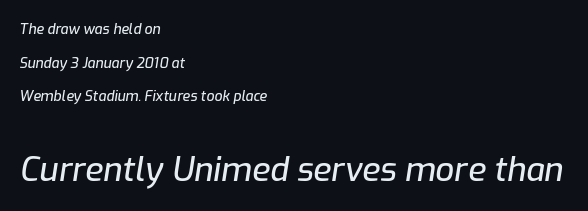
{"italic": "yes", "lean": "right", "slant_degrees": 9, "width": "normal", "stroke_contrast": "low", "x_height": "medium", "monospaced": "no", "underline": "no", "align": "left", "line_spacing": "loose", "line_spacing_ratio": 2.41, "letter_spacing": "normal", "letter_spacing_em": 0.0, "larger_block": "second", "size_ratio": 2.36, "glyph_px": 33}
